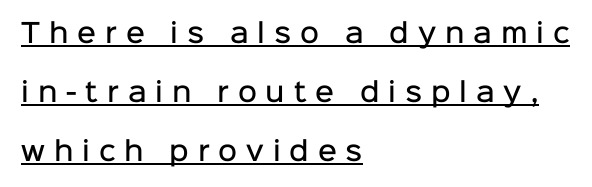
Typeset ragged right — the left edge is the straight one. Each line of the rendering has a horizontal stroke beneath the glyphs. A bit beefed up — I'd call it semibold rather than bold. Is there any slant? The stems are plumb. If you measured baseline to baseline, you'd find a long distance. Short note: letters widely spaced.
